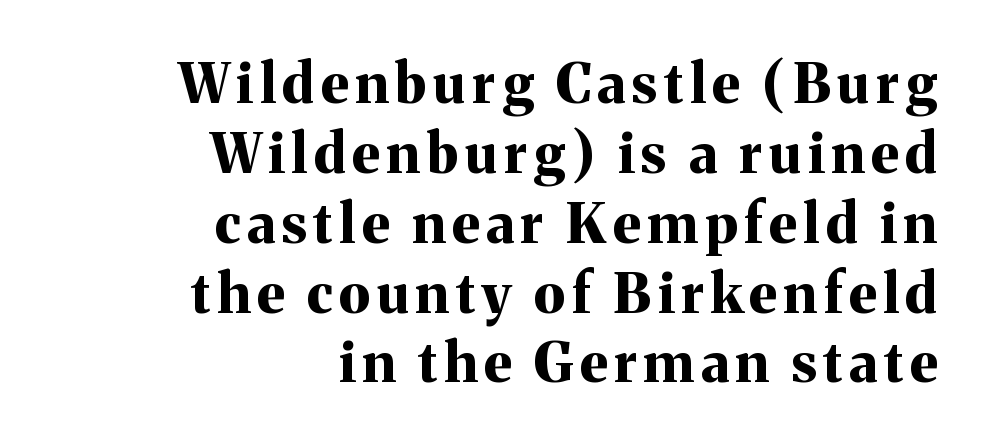
{"serif": "yes", "italic": "no", "bold": "yes", "weight": "bold", "width": "normal", "stroke_contrast": "medium", "x_height": "medium", "monospaced": "no", "underline": "no", "align": "right", "line_spacing": "normal", "line_spacing_ratio": 1.27, "glyph_px": 55}
